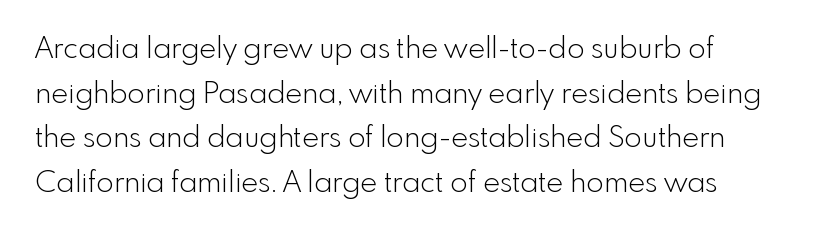
The image shows 29 px light sans-serif type, upright; set normal line spacing (1.54x), normal letter spacing, not underlined; a small x-height.
